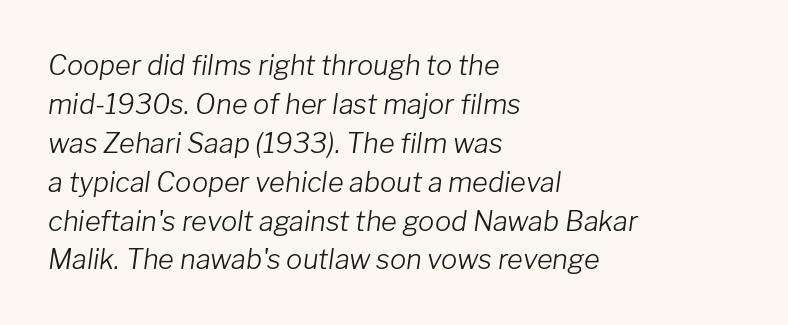
These lines are set flush left with a ragged right edge. Evenly set lines give the paragraph a standard silhouette. Characters are canted at an angle relative to the baseline's perpendicular. The face used here is rendered with its standard letterfit. Glance below the letters and you will spot only blank space.
